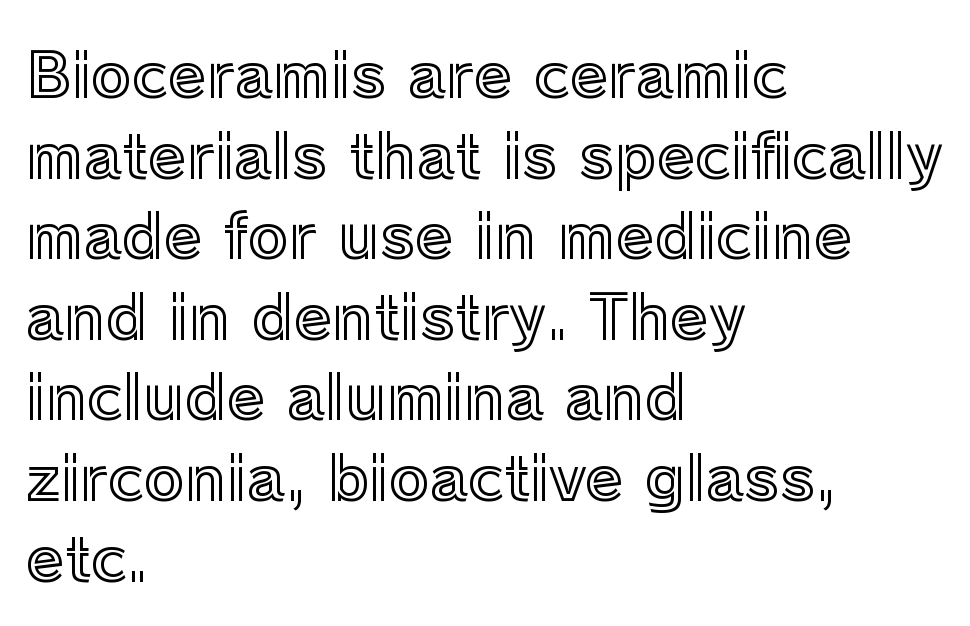
The image shows 62 px text type, upright; set left-aligned, normal line spacing (1.3x), normal letter spacing, not underlined; a medium x-height.
